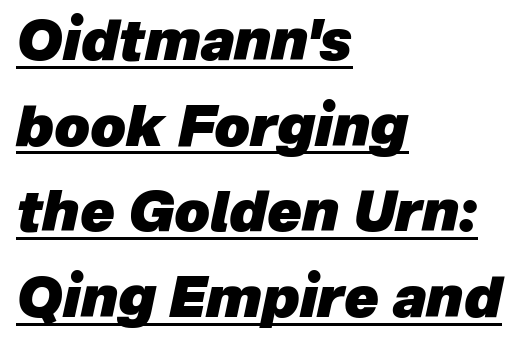
Quick note: italic. Evenly set lines give the paragraph a standard silhouette. All the whitespace from short lines collects on the right. Proportional: the letters do not fall into vertical columns.
